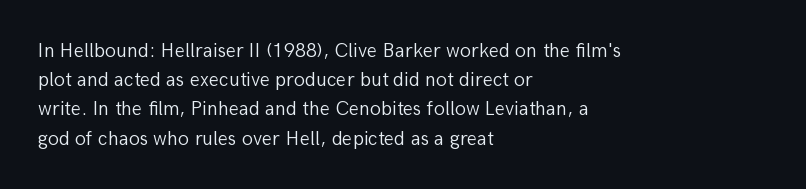
A normal amount of white space separates one row of letters from the next. The foot of each line stays bare and open. The ragged edge is on the right, which tells us the setting is flush left. This sample uses an upright cut, with every glyph sitting square on the baseline. No chunkiness to these letters — they're not bold. Does extra space separate the letters? No, they use regular spacing.
